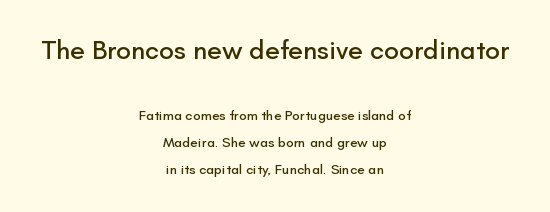
Honestly, there is no underline to notice here at all. Visually, the top section dominates because its glyphs are scaled up. Posture: straight, roman, zero tilt. Whoever set this chose breathing room over compactness in the vertical rhythm. In CSS terms this would be text-align: center.
